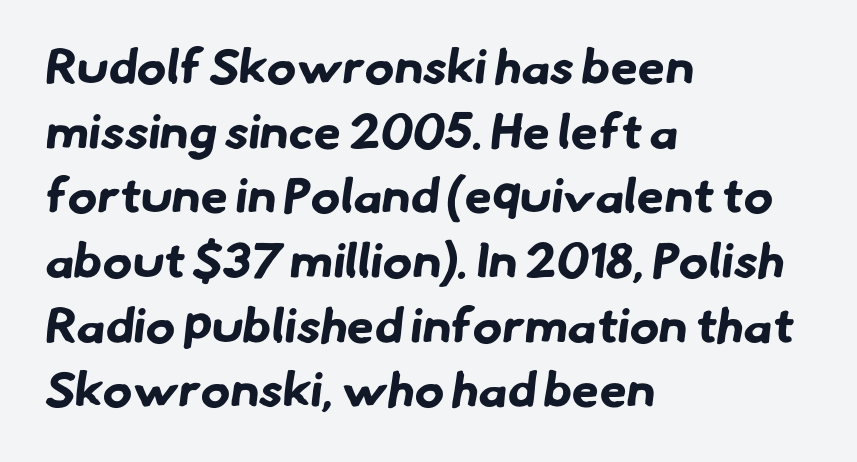
The image shows 49 px bold sans-serif type; set left-aligned, normal line spacing (1.32x), normal letter spacing, not underlined; low stroke contrast and a small x-height.
